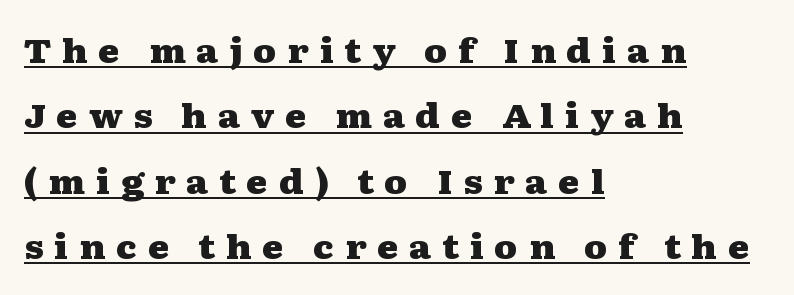
The image shows 33 px heavy, wide serif type, upright; set left-aligned, loose line spacing (1.98x), unusually wide letter spacing (+0.32 em), underlined; medium stroke contrast and a medium x-height.
